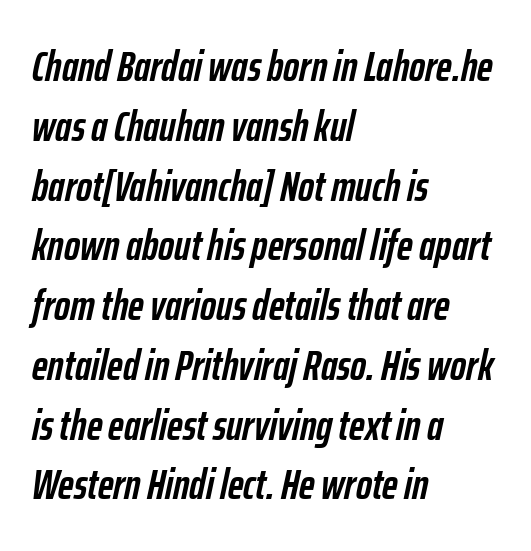
Q: Is the text bold? A: Yes.
Q: Is the text italic (slanted)? A: Yes, it leans right by about 12 degrees.
Q: Is the text underlined? A: No.
Q: How is the paragraph aligned? A: Left-aligned.
Q: Is the spacing between letters normal or unusually wide? A: Normal.
Q: Is the spacing between lines tight, normal or loose? A: Normal.
Q: Width (condensed, normal, or wide)? A: Condensed.
Q: Stroke contrast? A: Low.
Q: x-height? A: Medium.
Q: Monospaced? A: No.
